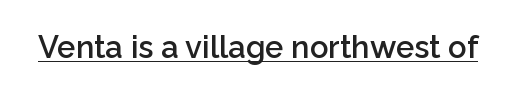
A typesetter would label this face a sans. The rendering keeps characters at their native spacing. The strokes are fattened partway — semibold, not bold. The rendered words wear a rule along their underside.
